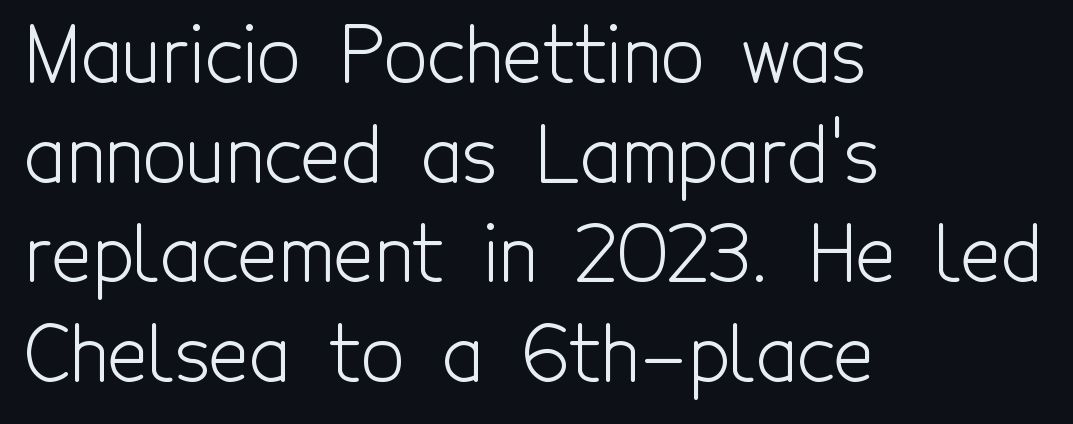
The image shows 76 px light, condensed sans-serif type, upright; set left-aligned, normal line spacing (1.31x), normal letter spacing, not underlined; a medium x-height.
